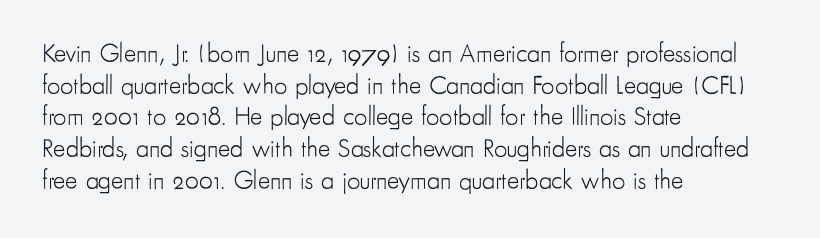
The image shows 26 px text type, upright; set left-aligned, line spacing 1.22x, normal letter spacing, not underlined.
